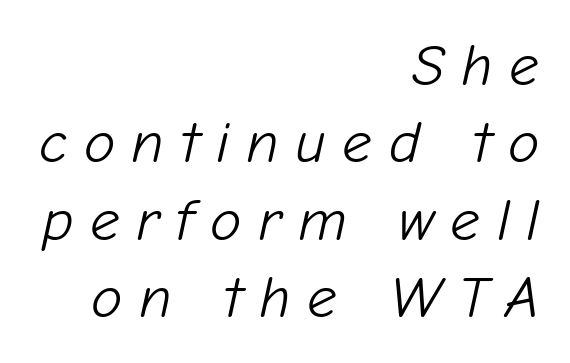
Whoever set this chose a conventional vertical rhythm. Nothing heavy about these letters — not bold at all. Characters follow at a spacing far wider than the type designer built in. Would a proofreader flag this as italicized? Yes.
